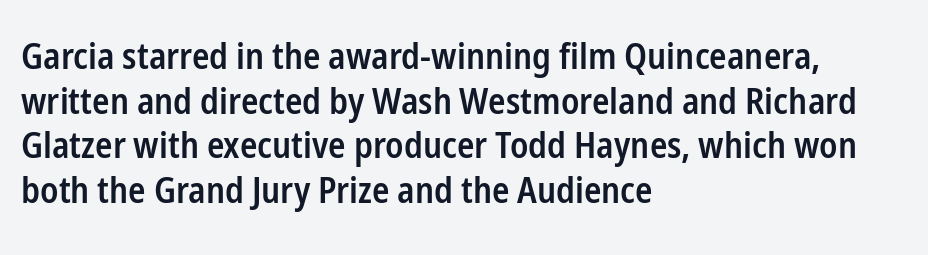
Bare-footed words on every line. Firm but not heavy-handed strokes: this text is semibold. The characters display no serif detailing; their extremities are plain. The face used here is proportionally spaced, like ordinary book or web type. This rendering uses left alignment, leaving the right contour irregular.
